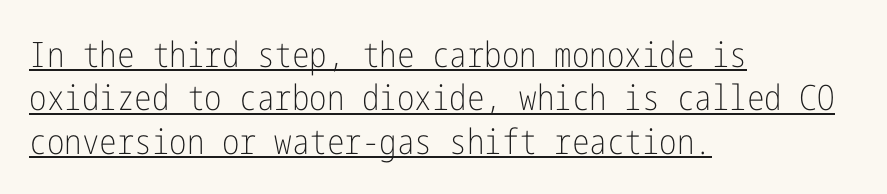
A typesetter would mark this as roman, not italic. Is the block centered? No — it sits flush against the left margin. This sample uses plain, unmodified letter spacing. Check where the strokes stop: nothing finishes them off — pure sans. The typesetting does not lean heavy: it is not bold. Glance below the letters and you will spot a drawn line.
